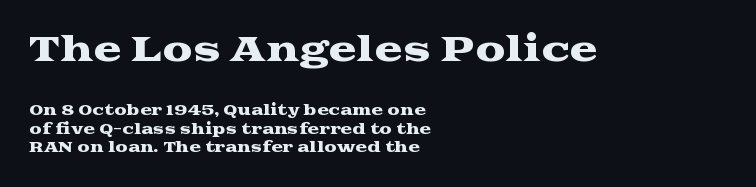
The image shows 34 px wide serif type, upright; set left-aligned, normal line spacing (1.32x), normal letter spacing, not underlined; the first (top) block is 2.43x larger; medium stroke contrast and a medium x-height.
